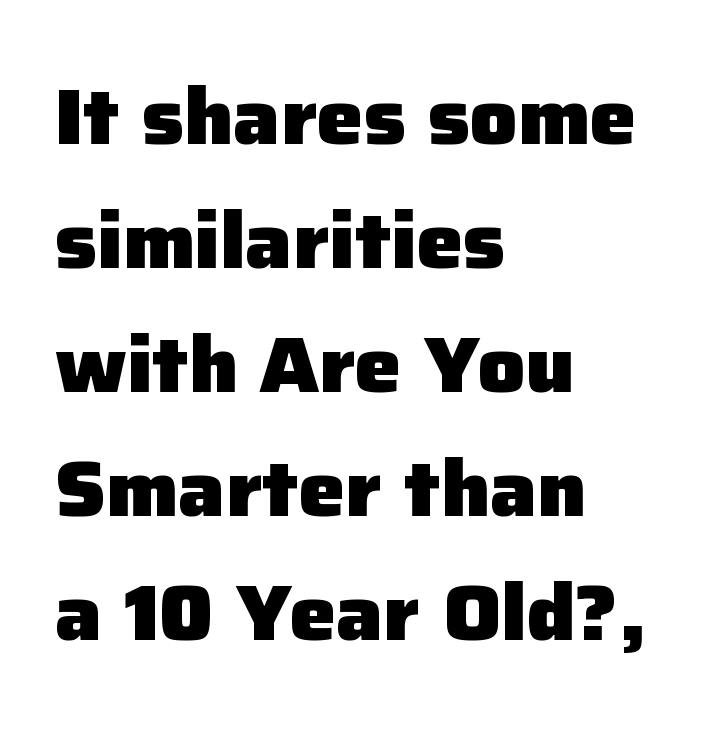
The image shows 78 px heavy sans-serif type, upright; set left-aligned, normal line spacing (1.59x), normal letter spacing, not underlined; low stroke contrast and a medium x-height.
